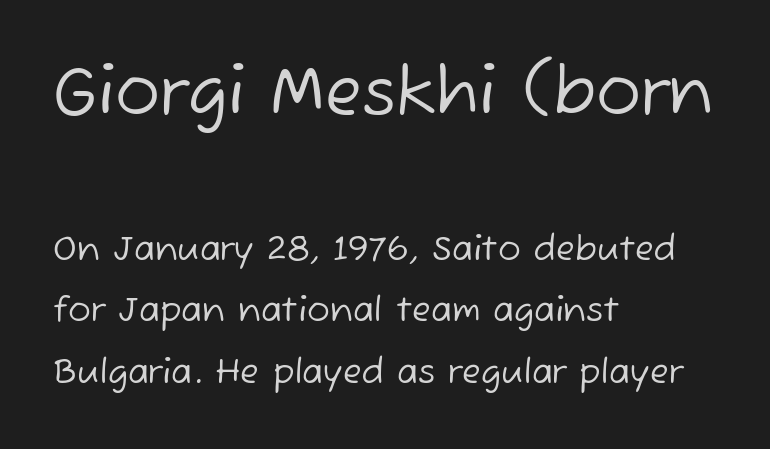
The image shows 67 px regular-weight sans-serif type; set left-aligned, line spacing 1.82x, normal letter spacing, not underlined; the first (top) block is 1.97x larger; low stroke contrast and a medium x-height.
